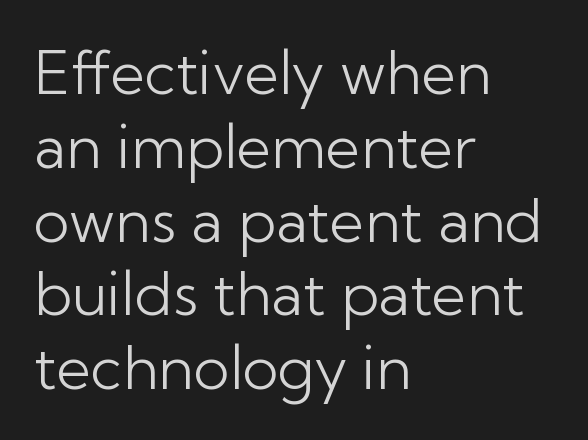
{"serif": "no", "italic": "no", "bold": "no", "weight": "light", "width": "normal", "stroke_contrast": "low", "x_height": "medium", "monospaced": "no", "underline": "no", "align": "left", "line_spacing_ratio": 1.23, "letter_spacing": "normal", "letter_spacing_em": 0.0, "glyph_px": 60}
